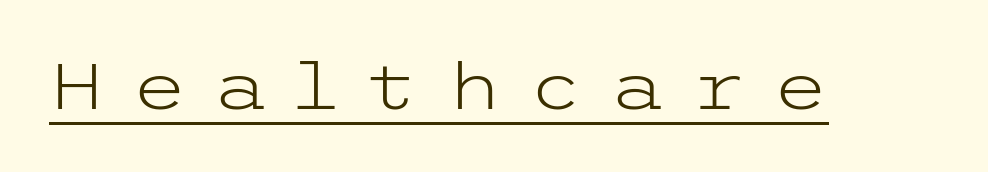
Stems and bowls with no extra thickness — not bold. This sample uses a sans-serif face. Honestly, the letter spacing is so wide it's the main thing you notice. You can tell it's not italic because the verticals are truly vertical. A baseline rule has been typeset under these characters.
